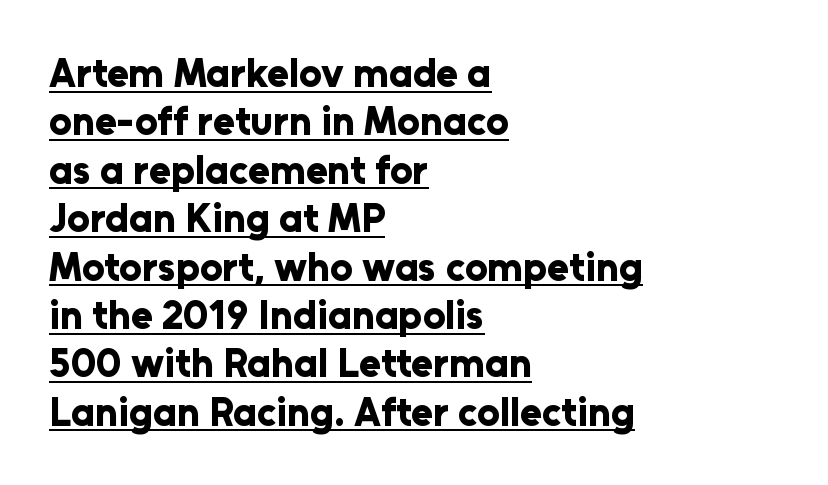
Q: Is the text bold? A: Yes.
Q: Is the text italic (slanted)? A: No, it is upright.
Q: Is the typeface a serif or a sans-serif typeface? A: Sans-serif.
Q: Is the text underlined? A: Yes.
Q: How is the paragraph aligned? A: Left-aligned.
Q: Is the spacing between letters normal or unusually wide? A: Normal.
Q: Width (condensed, normal, or wide)? A: Normal.
Q: Stroke contrast? A: Low.
Q: x-height? A: Medium.
Q: Monospaced? A: No.
